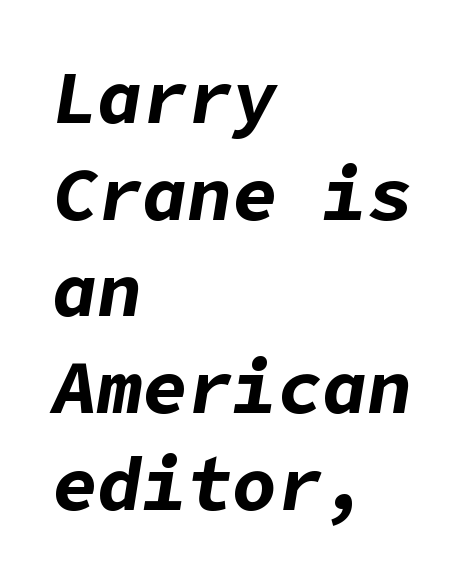
The image shows 75 px bold type, italic (leaning right); set left-aligned, normal line spacing (1.29x), normal letter spacing, not underlined; low stroke contrast and a medium x-height.
